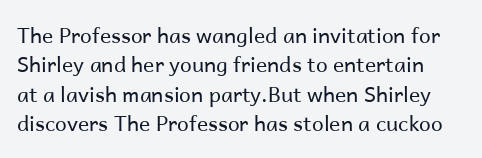
The image shows 21 px text type, upright; set normal line spacing (1.4x), normal letter spacing, not underlined.
